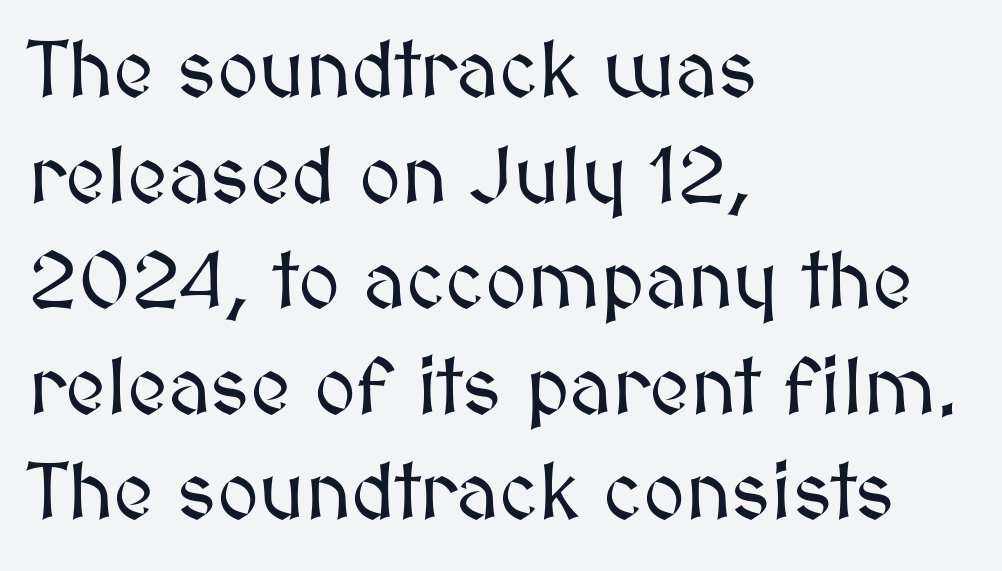
The image shows 80 px text type, upright; set left-aligned, normal line spacing (1.32x), normal letter spacing, not underlined; medium stroke contrast and a medium x-height.
